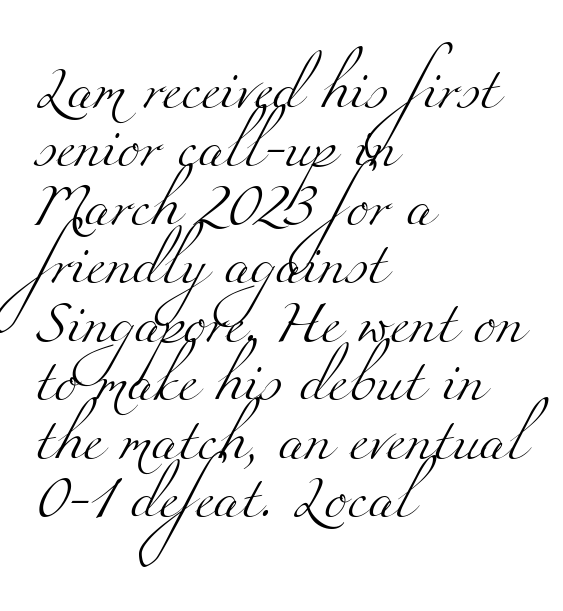
{"bold": "no", "weight": "light", "width": "wide", "stroke_contrast": "medium", "x_height": "small", "monospaced": "no", "underline": "no", "align": "left", "line_spacing": "normal", "line_spacing_ratio": 1.36, "letter_spacing": "normal", "letter_spacing_em": 0.0, "glyph_px": 43}
